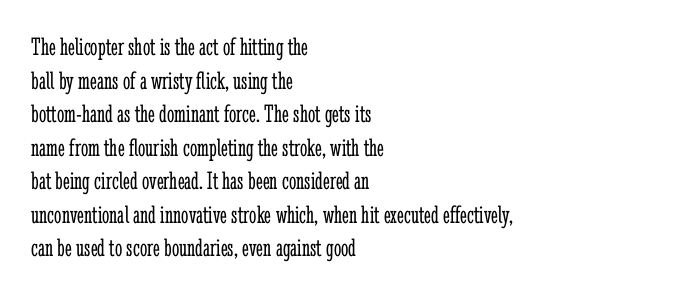
The image shows 26 px text type, upright; set left-aligned, normal line spacing (1.29x), normal letter spacing, not underlined.
